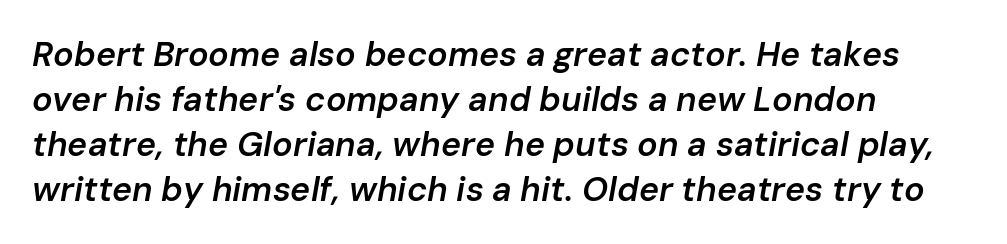
{"italic": "yes", "lean": "right", "slant_degrees": 10, "bold": "semi", "weight": "semibold", "width": "normal", "stroke_contrast": "low", "x_height": "medium", "monospaced": "no", "underline": "no", "align": "left", "line_spacing": "normal", "line_spacing_ratio": 1.32, "letter_spacing": "normal", "letter_spacing_em": 0.0, "glyph_px": 34}
